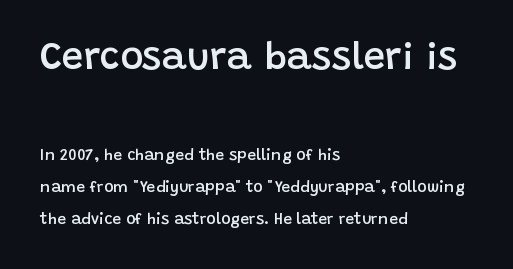
The image shows 39 px semibold sans-serif type, upright; set left-aligned, loose line spacing (1.98x), normal letter spacing, not underlined; the first (top) block is 2.44x larger; low stroke contrast and a large x-height.
